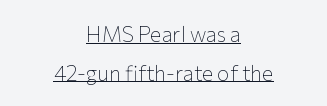
Q: Is the text bold? A: No.
Q: Is the text italic (slanted)? A: No, it is upright.
Q: Is the text underlined? A: Yes.
Q: How is the paragraph aligned? A: Centered.
Q: Is the spacing between letters normal or unusually wide? A: Normal.
